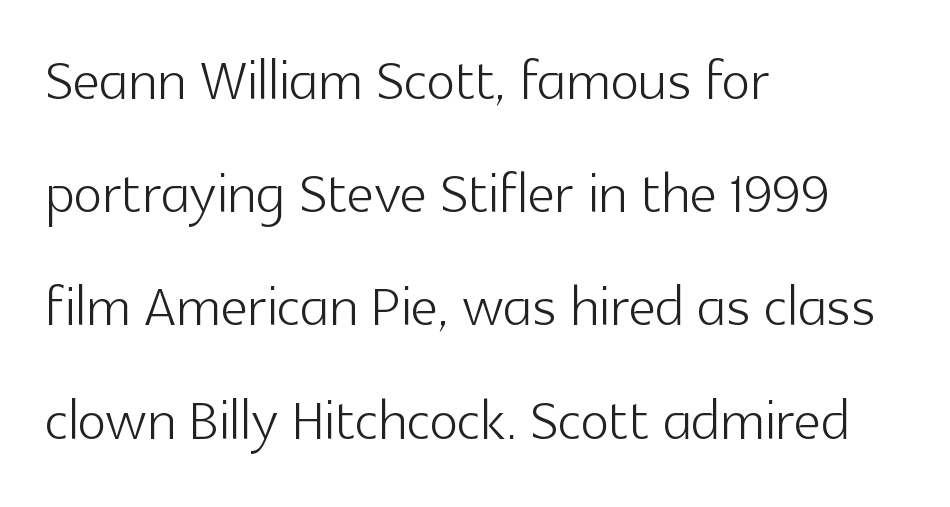
Q: Is the text bold? A: No.
Q: Is the text italic (slanted)? A: No, it is upright.
Q: Is the typeface a serif or a sans-serif typeface? A: Sans-serif.
Q: Is the text underlined? A: No.
Q: How is the paragraph aligned? A: Left-aligned.
Q: Is the spacing between letters normal or unusually wide? A: Normal.
Q: Is the spacing between lines tight, normal or loose? A: Normal.
Q: Width (condensed, normal, or wide)? A: Normal.
Q: x-height? A: Medium.
Q: Monospaced? A: No.
